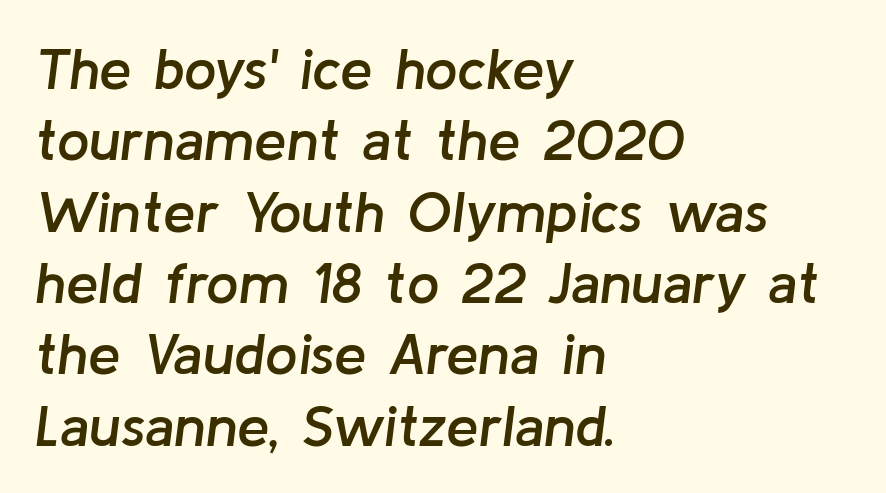
Firm but not heavy-handed strokes: this text is semibold. The line texture is even and compact thanks to regular tracking. Descenders hang freely into open space. Is this a fixed-width face? No — the glyphs have proportional, varying widths. The typography opts for an oblique posture over an upright one.
